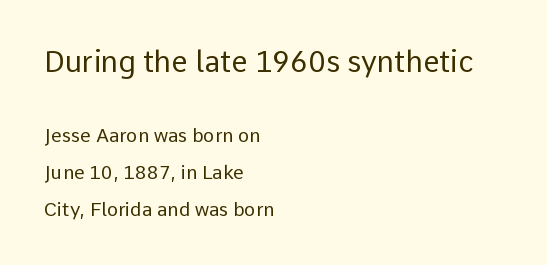
The image shows 29 px regular-weight sans-serif type, upright; set left-aligned, loose line spacing (1.93x), normal letter spacing, not underlined; the first (top) block is 1.53x larger; low stroke contrast and a medium x-height.
